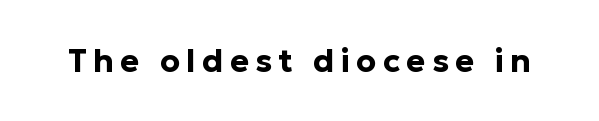
{"serif": "no", "italic": "no", "bold": "yes", "weight": "bold", "width": "normal", "stroke_contrast": "low", "x_height": "medium", "monospaced": "no", "underline": "no", "letter_spacing": "wide", "letter_spacing_em": 0.2, "glyph_px": 32}
